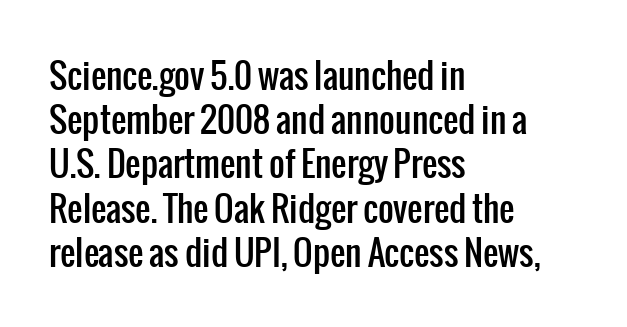
{"serif": "no", "italic": "no", "width": "condensed", "stroke_contrast": "low", "x_height": "medium", "monospaced": "no", "underline": "no", "align": "left", "line_spacing": "normal", "line_spacing_ratio": 1.3, "letter_spacing": "normal", "letter_spacing_em": 0.0, "glyph_px": 34}
